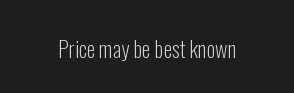
Q: Is the text bold? A: No.
Q: Is the text italic (slanted)? A: No, it is upright.
Q: Is the text underlined? A: No.
Q: Is the spacing between letters normal or unusually wide? A: Normal.
